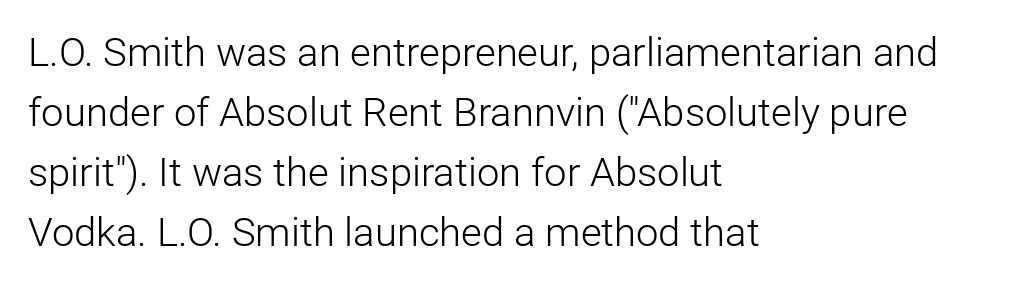
Q: Is the text bold? A: No.
Q: Is the text italic (slanted)? A: No, it is upright.
Q: Is the typeface a serif or a sans-serif typeface? A: Sans-serif.
Q: Is the text underlined? A: No.
Q: How is the paragraph aligned? A: Left-aligned.
Q: Is the spacing between letters normal or unusually wide? A: Normal.
Q: Is the spacing between lines tight, normal or loose? A: Normal.
Q: Width (condensed, normal, or wide)? A: Normal.
Q: Stroke contrast? A: Low.
Q: x-height? A: Medium.
Q: Monospaced? A: No.
